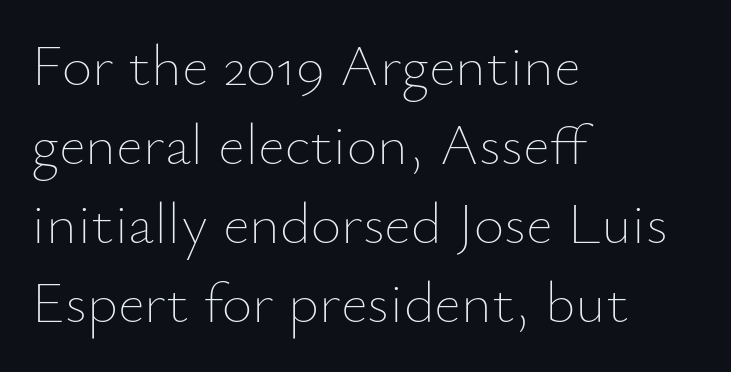
Ink coverage per letter is moderate at most. These lines are rendered in a variable-pitch font. A bare baseline throughout the passage. Each word holds together tightly as a unit, with standard inter-letter gaps.
